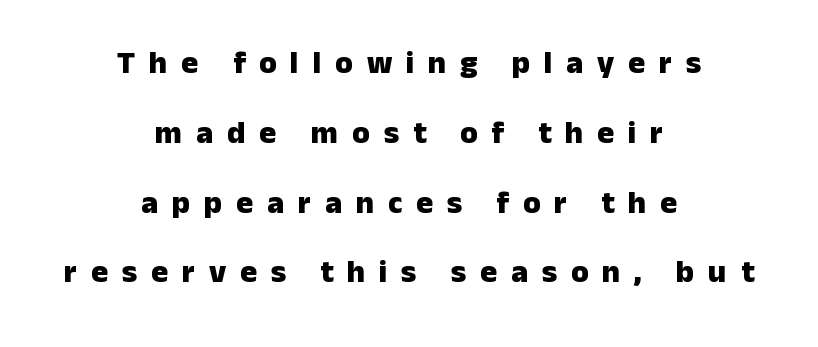
The area under the type is left untouched. The block of text is sparse from top to bottom, with ample space between rows. The rendering uses natural spacing where letterforms have individual widths. Emphasis by weight is at full strength: bold. Does extra space separate the letters? Yes, quite a lot of it.
